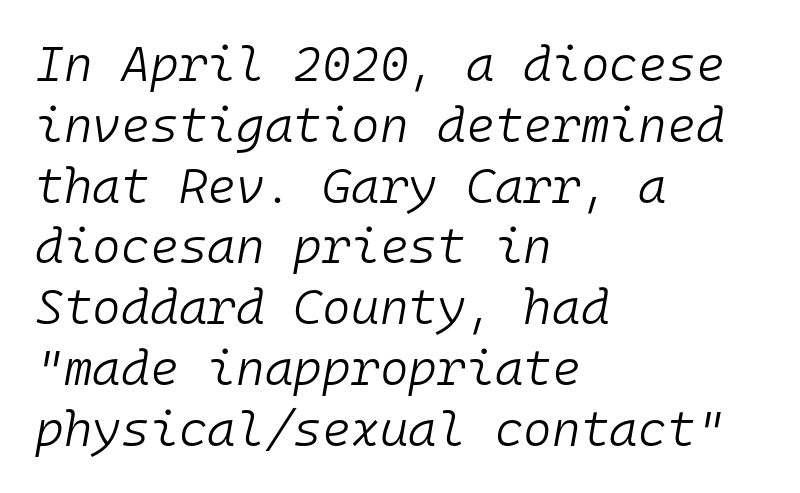
The image shows 49 px light type, italic (leaning right), monospaced; set left-aligned, line spacing 1.24x, normal letter spacing, not underlined; low stroke contrast and a medium x-height.
